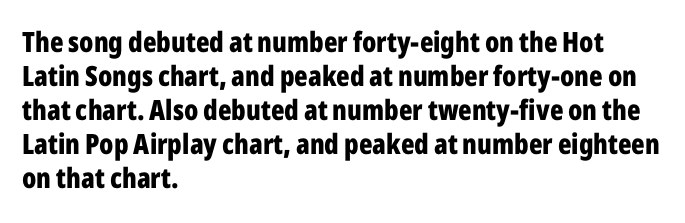
{"serif": "no", "italic": "no", "bold": "yes", "weight": "bold", "width": "condensed", "stroke_contrast": "low", "x_height": "medium", "monospaced": "no", "underline": "no", "align": "left", "line_spacing_ratio": 1.21, "letter_spacing": "normal", "letter_spacing_em": 0.0, "glyph_px": 28}
